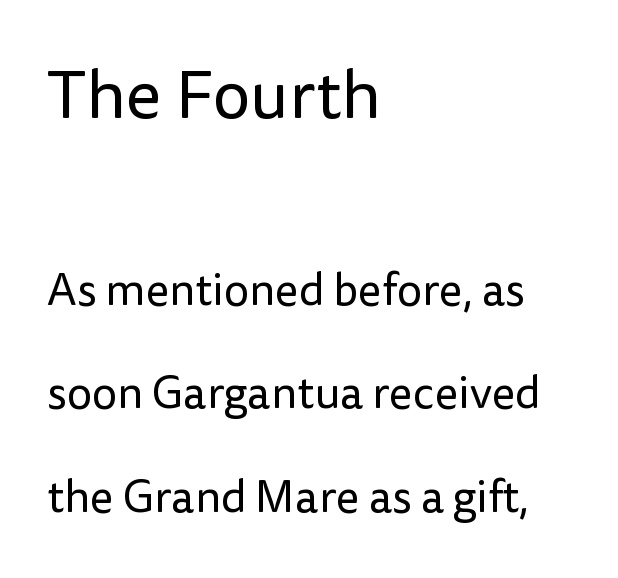
{"serif": "no", "italic": "no", "bold": "no", "weight": "regular", "width": "normal", "stroke_contrast": "low", "x_height": "medium", "monospaced": "no", "underline": "no", "align": "left", "line_spacing": "loose", "line_spacing_ratio": 2.3, "letter_spacing": "normal", "letter_spacing_em": 0.0, "larger_block": "first", "size_ratio": 1.51, "glyph_px": 68}
